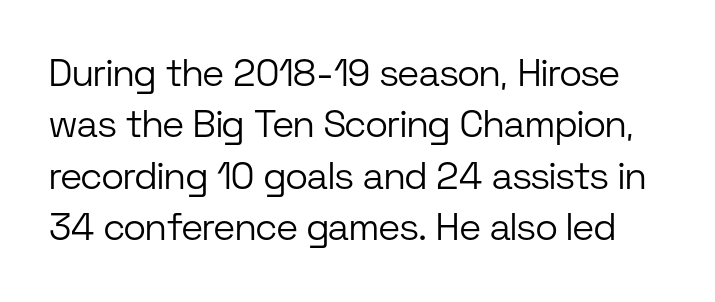
The image shows 38 px light sans-serif type, upright; set normal line spacing (1.35x), normal letter spacing, not underlined; low stroke contrast and a medium x-height.
